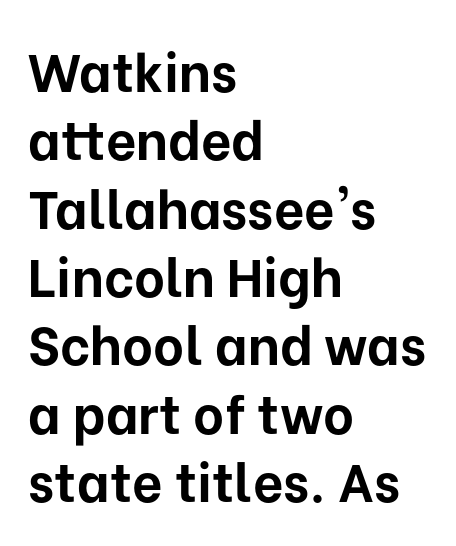
{"serif": "no", "italic": "no", "bold": "yes", "weight": "bold", "width": "normal", "stroke_contrast": "low", "x_height": "medium", "monospaced": "no", "underline": "no", "align": "left", "line_spacing": "normal", "line_spacing_ratio": 1.29, "letter_spacing": "normal", "letter_spacing_em": 0.0, "glyph_px": 53}
